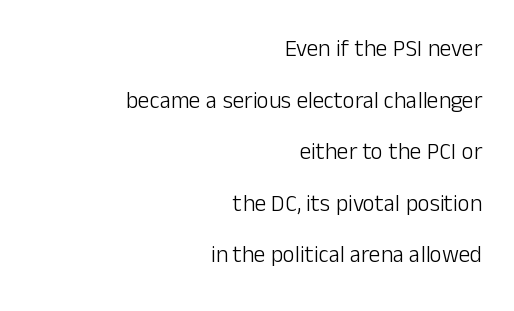
Stroke mass is kept to a normal reading level or below. Just letters on the line, the space beneath them empty. Regarding leading, the lines here are spaced well apart. Italic: no, the glyphs are upright roman. Each line ends at the same right margin while the left side varies. The rendering keeps characters at their native spacing.
